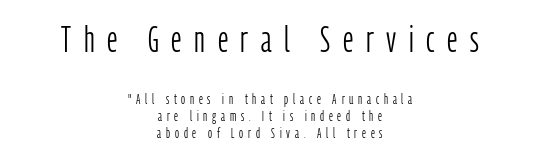
{"serif": "no", "italic": "no", "bold": "no", "weight": "light", "width": "condensed", "stroke_contrast": "low", "x_height": "medium", "monospaced": "no", "underline": "no", "align": "center", "line_spacing_ratio": 1.2, "letter_spacing": "wide", "letter_spacing_em": 0.34, "larger_block": "first", "size_ratio": 2.64, "glyph_px": 37}
